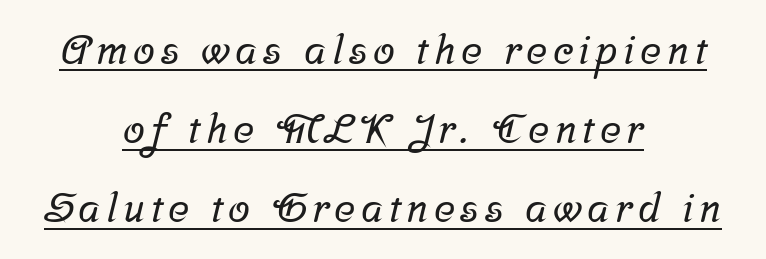
The image shows 40 px text type; set centered, loose line spacing (1.98x), underlined; low stroke contrast and a medium x-height.
